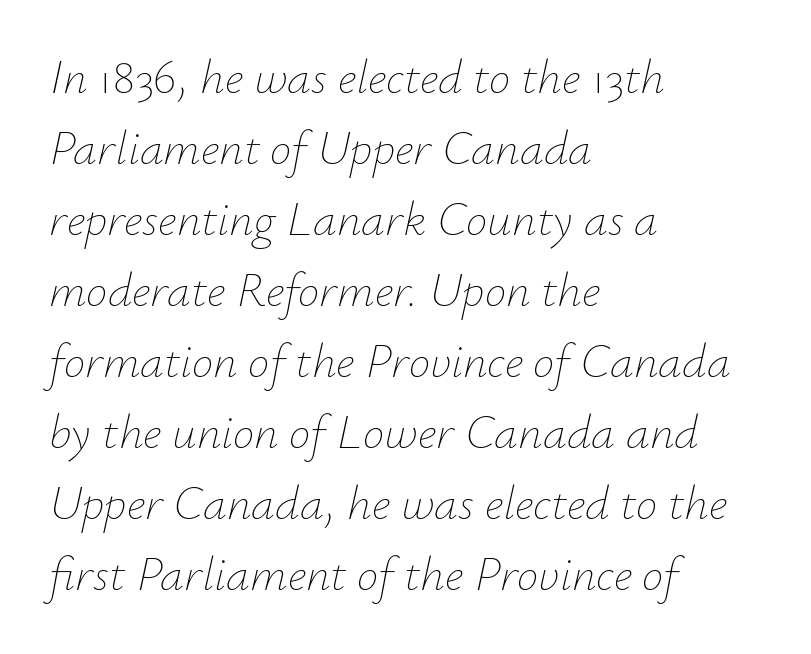
Q: Is the text bold? A: No.
Q: Is the text italic (slanted)? A: Yes, it leans right by about 12 degrees.
Q: Is the text underlined? A: No.
Q: How is the paragraph aligned? A: Left-aligned.
Q: Is the spacing between letters normal or unusually wide? A: Normal.
Q: Is the spacing between lines tight, normal or loose? A: Normal.
Q: Width (condensed, normal, or wide)? A: Normal.
Q: Stroke contrast? A: Low.
Q: x-height? A: Small.
Q: Monospaced? A: No.
